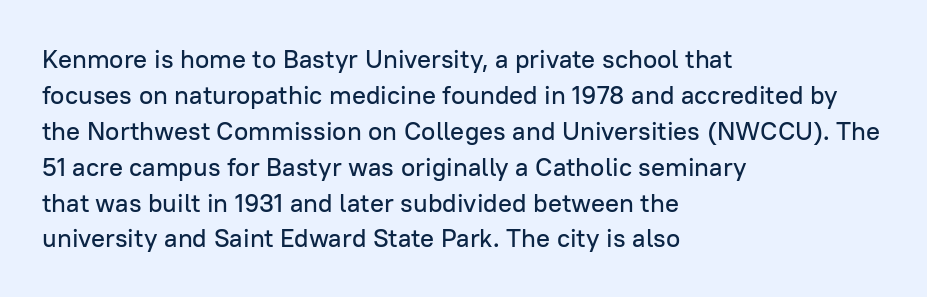
This is roman type, the default non-slanted kind. Standard letterfit; no display-style spreading of the glyphs. Evenly set lines give the paragraph a standard silhouette. The specimen omits any rule beneath the text block's lines. The paragraph shown leans on its left margin.
